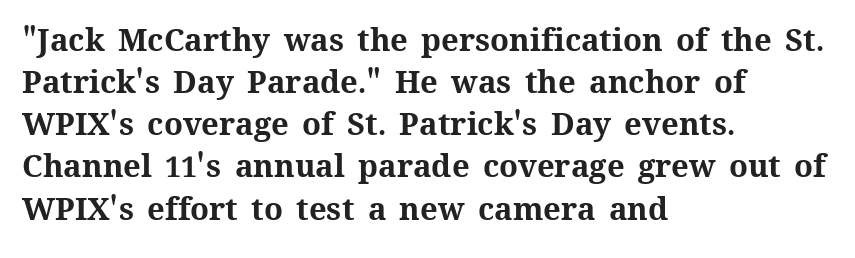
The image shows 31 px bold type, upright; set left-aligned, normal line spacing (1.36x), normal letter spacing, not underlined; medium stroke contrast and a medium x-height.
